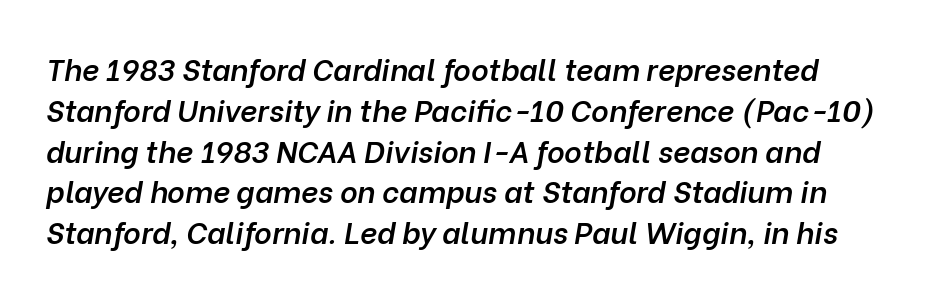
The image shows 30 px semibold type, italic (leaning right); set normal line spacing (1.36x), normal letter spacing, not underlined; low stroke contrast and a medium x-height.
